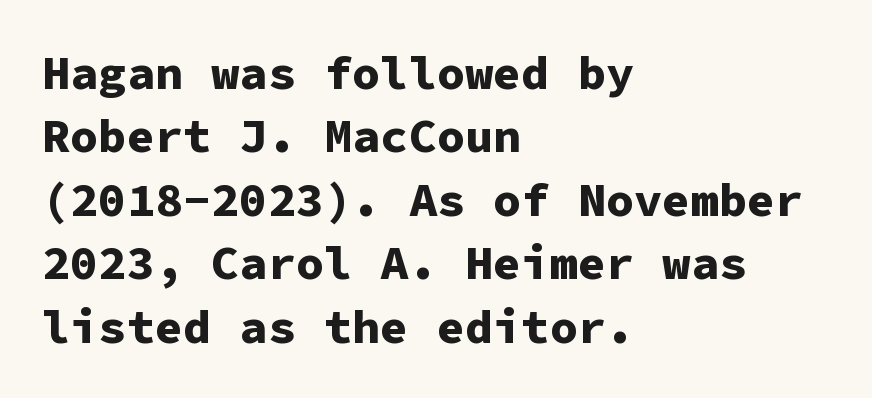
Q: Is the text bold? A: Yes.
Q: Is the text italic (slanted)? A: No, it is upright.
Q: Is the typeface a serif or a sans-serif typeface? A: Sans-serif.
Q: Is the text underlined? A: No.
Q: How is the paragraph aligned? A: Left-aligned.
Q: Is the spacing between letters normal or unusually wide? A: Normal.
Q: Is the spacing between lines tight, normal or loose? A: Normal.
Q: Width (condensed, normal, or wide)? A: Normal.
Q: Stroke contrast? A: Low.
Q: x-height? A: Medium.
Q: Monospaced? A: Yes.
